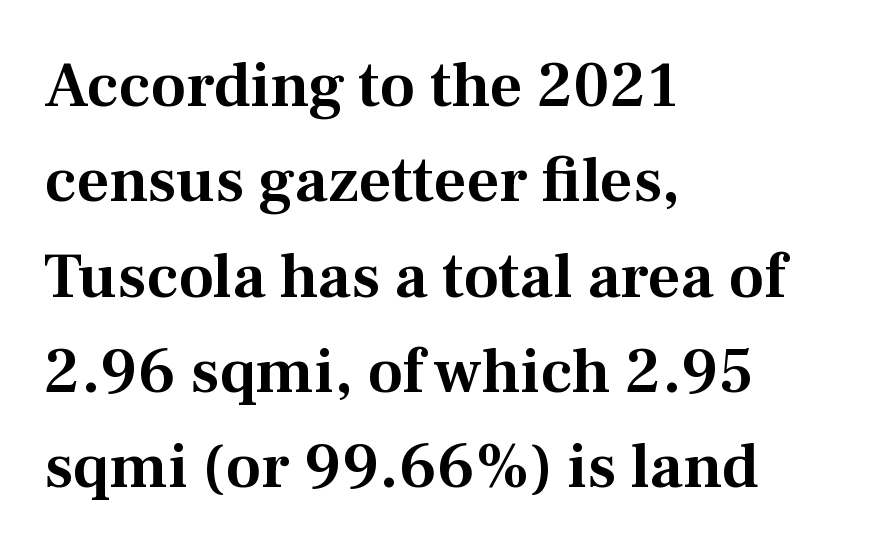
Vertical strokes here are truly vertical. The passage shown stacks its lines at a standard gap. Does the copy run flush right? No — it runs flush left. The glyphs are unaccompanied by any horizontal stroke below them. No extra tracking has been applied to these lines. Think of a printed novel: that variable character pitch is what you see here.
